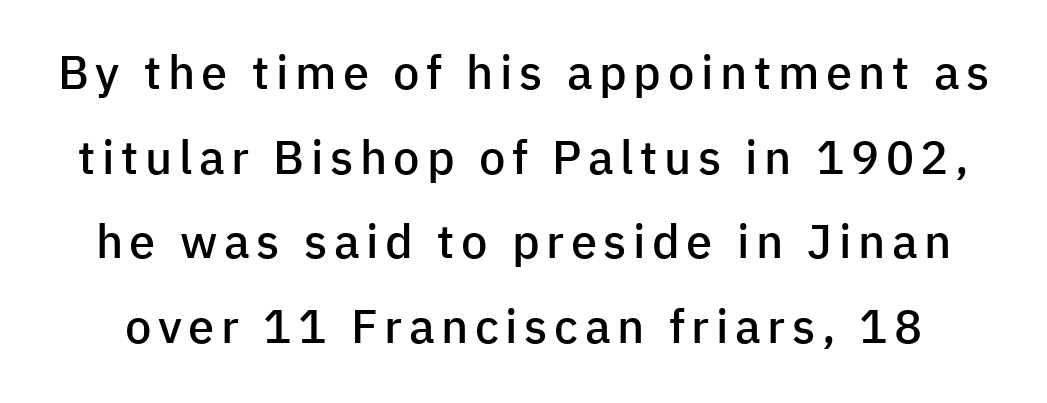
In terms of posture, this sample is upright. The string is rendered with underlining switched off. You could not count columns in this text — the font is proportionally spaced. The face used here is a sans, in the tradition of grotesques and geometrics. This is moderately heavy type, rendered in semibold.
